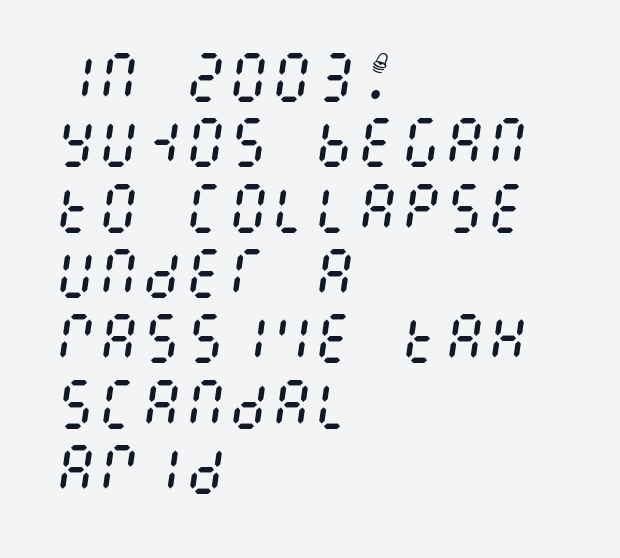
The image shows 54 px regular-weight, condensed type, italic (leaning right); set left-aligned, line spacing 1.21x, normal letter spacing, not underlined; medium stroke contrast and a large x-height.
